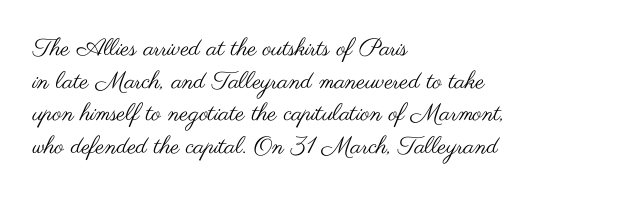
Q: Is the text bold? A: No.
Q: Is the text italic (slanted)? A: Yes.
Q: Is the text underlined? A: No.
Q: How is the paragraph aligned? A: Left-aligned.
Q: Is the spacing between letters normal or unusually wide? A: Normal.
Q: Is the spacing between lines tight, normal or loose? A: Normal.
